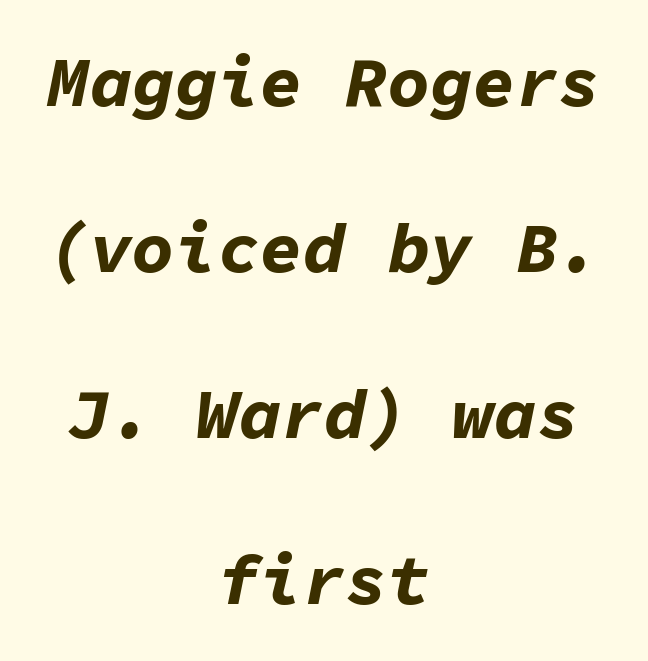
Is the type bold? Yes — the strokes are clearly thick and heavy. Quick note: italic. Any mark beneath the type? The region is blank. Tracking value appears to be zero — textbook default spacing.
